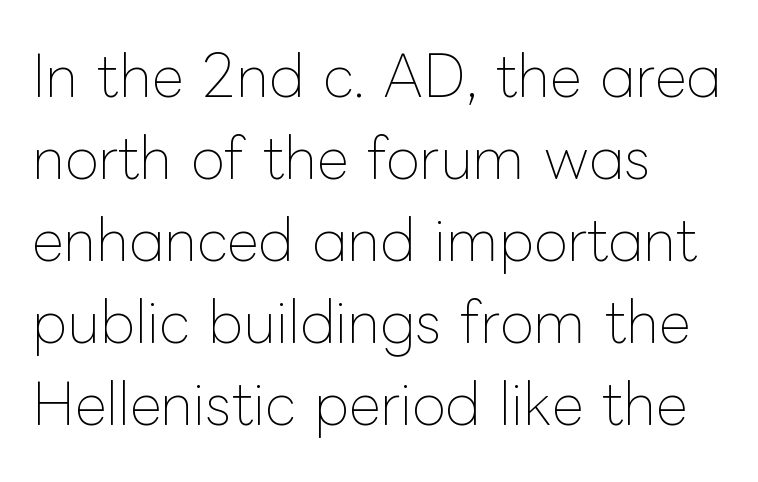
{"italic": "no", "bold": "no", "weight": "thin", "width": "normal", "stroke_contrast": "low", "x_height": "medium", "monospaced": "no", "underline": "no", "align": "left", "line_spacing": "normal", "line_spacing_ratio": 1.49, "letter_spacing": "normal", "letter_spacing_em": 0.0, "glyph_px": 55}
